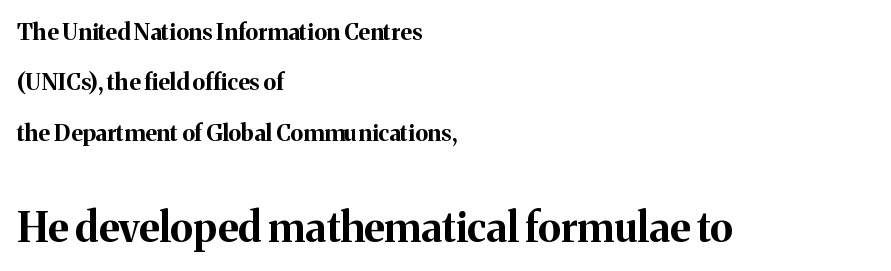
{"serif": "yes", "italic": "no", "bold": "yes", "weight": "bold", "width": "normal", "stroke_contrast": "medium", "x_height": "medium", "monospaced": "no", "underline": "no", "align": "left", "line_spacing": "loose", "line_spacing_ratio": 2.19, "letter_spacing": "normal", "letter_spacing_em": 0.0, "larger_block": "second", "size_ratio": 1.78, "glyph_px": 41}
